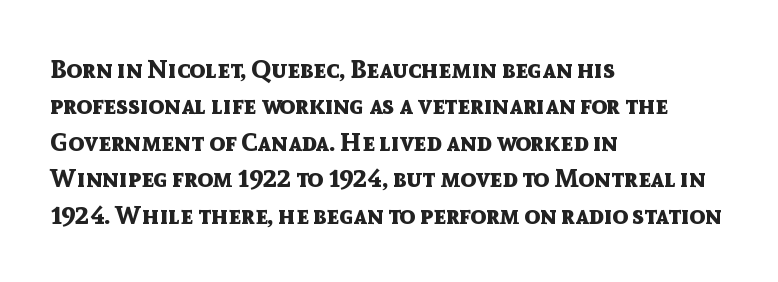
Q: Is the text bold? A: Yes.
Q: Is the text italic (slanted)? A: No, it is upright.
Q: Is the text underlined? A: No.
Q: How is the paragraph aligned? A: Left-aligned.
Q: Is the spacing between letters normal or unusually wide? A: Normal.
Q: Is the spacing between lines tight, normal or loose? A: Normal.
